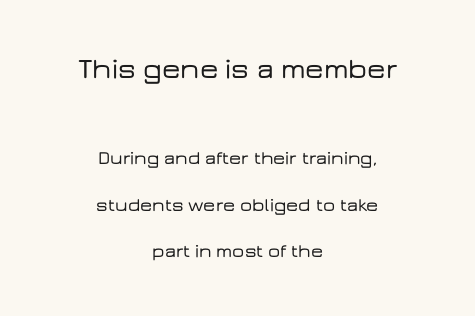
{"serif": "no", "italic": "no", "width": "wide", "stroke_contrast": "low", "x_height": "medium", "monospaced": "no", "underline": "no", "align": "center", "line_spacing": "loose", "line_spacing_ratio": 2.45, "letter_spacing": "normal", "letter_spacing_em": 0.0, "larger_block": "first", "size_ratio": 1.53, "glyph_px": 29}
